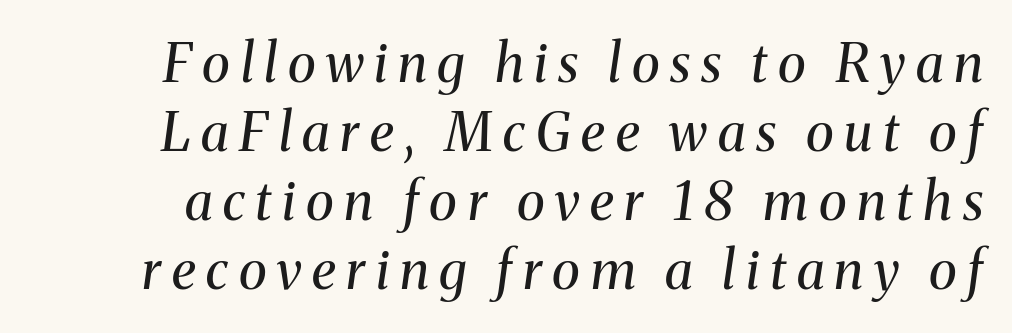
{"serif": "yes", "italic": "yes", "lean": "right", "slant_degrees": 8, "bold": "no", "weight": "regular", "width": "normal", "stroke_contrast": "medium", "x_height": "medium", "monospaced": "no", "underline": "no", "line_spacing": "normal", "line_spacing_ratio": 1.3, "letter_spacing": "wide", "letter_spacing_em": 0.2, "glyph_px": 53}
